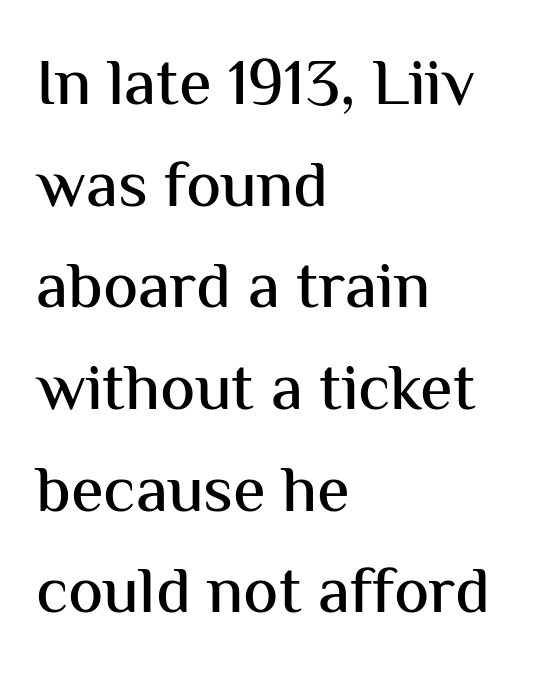
Q: Is the text italic (slanted)? A: No, it is upright.
Q: Is the typeface a serif or a sans-serif typeface? A: Sans-serif.
Q: Is the text underlined? A: No.
Q: How is the paragraph aligned? A: Left-aligned.
Q: Is the spacing between letters normal or unusually wide? A: Normal.
Q: Is the spacing between lines tight, normal or loose? A: Normal.
Q: Width (condensed, normal, or wide)? A: Normal.
Q: Stroke contrast? A: Medium.
Q: x-height? A: Medium.
Q: Monospaced? A: No.
